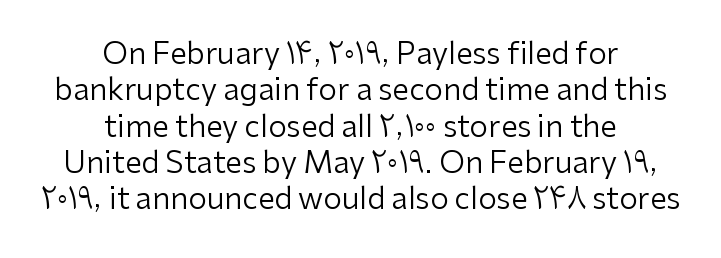
The image shows 30 px regular-weight sans-serif type, upright; set centered, line spacing 1.21x, normal letter spacing, not underlined; low stroke contrast and a medium x-height.
